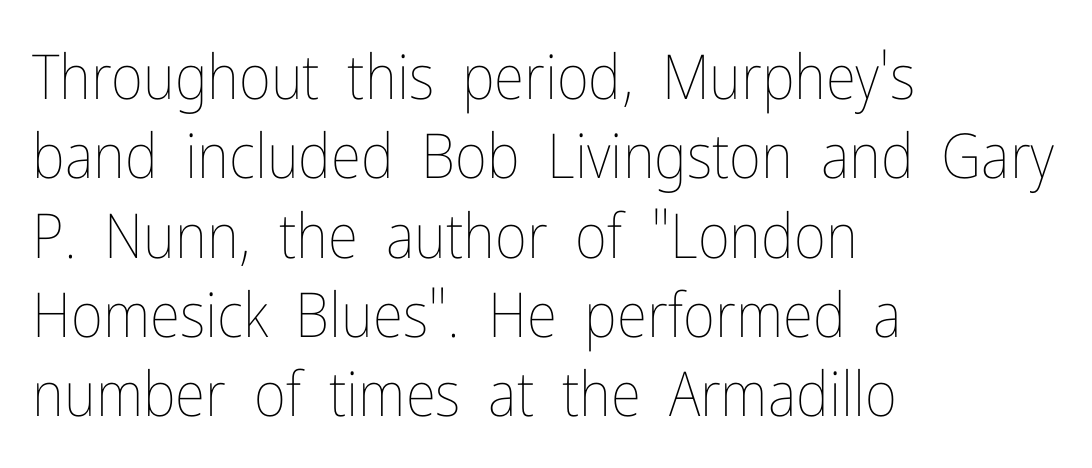
The image shows 62 px thin, condensed type, upright; set left-aligned, normal line spacing (1.28x), normal letter spacing, not underlined; low stroke contrast and a medium x-height.
